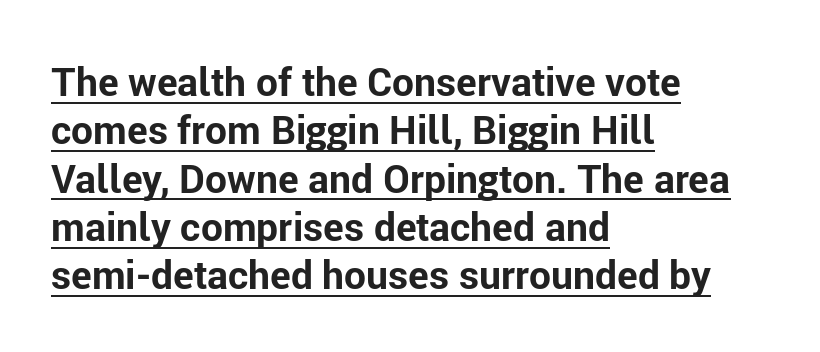
The image shows 39 px bold sans-serif type, upright; set left-aligned, line spacing 1.24x, normal letter spacing, underlined; low stroke contrast and a medium x-height.
